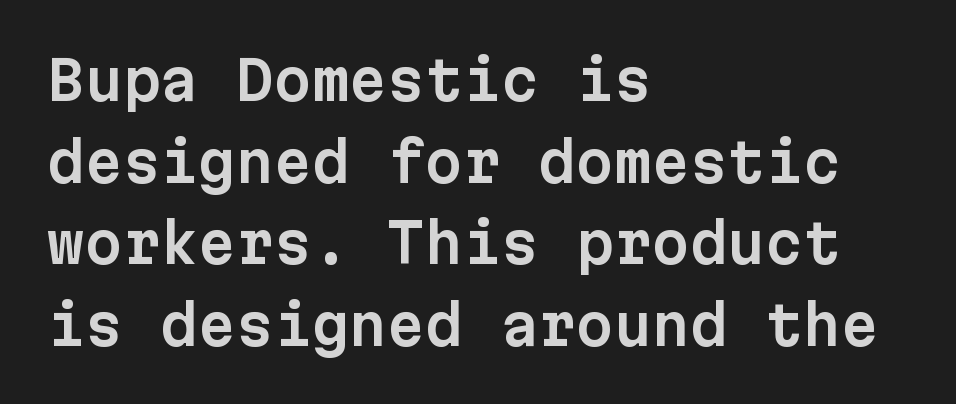
Q: Is the text italic (slanted)? A: No, it is upright.
Q: Is the typeface a serif or a sans-serif typeface? A: Sans-serif.
Q: Is the text underlined? A: No.
Q: How is the paragraph aligned? A: Left-aligned.
Q: Is the spacing between letters normal or unusually wide? A: Normal.
Q: Is the spacing between lines tight, normal or loose? A: Normal.
Q: Width (condensed, normal, or wide)? A: Normal.
Q: Stroke contrast? A: Low.
Q: x-height? A: Medium.
Q: Monospaced? A: Yes.
